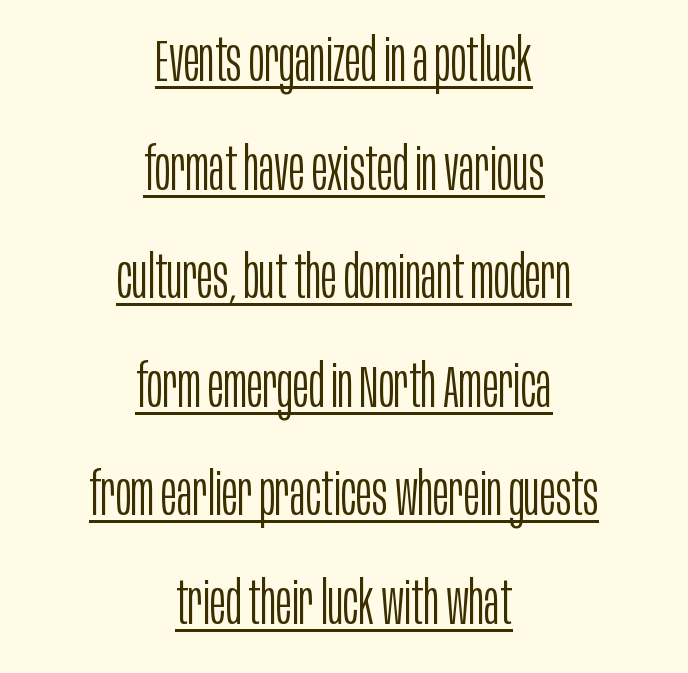
The letters stand straight up with perfectly vertical stems. Spacing verdict: proportional, widths tailored to each character. The rendering shows plain stroke endings on the letterforms — a sans-serif design. Think standard paragraph weight, or any step lighter than that. You can see a thin bar hugging the bottom of the glyphs. Neither beginnings nor endings align; midpoints do.
